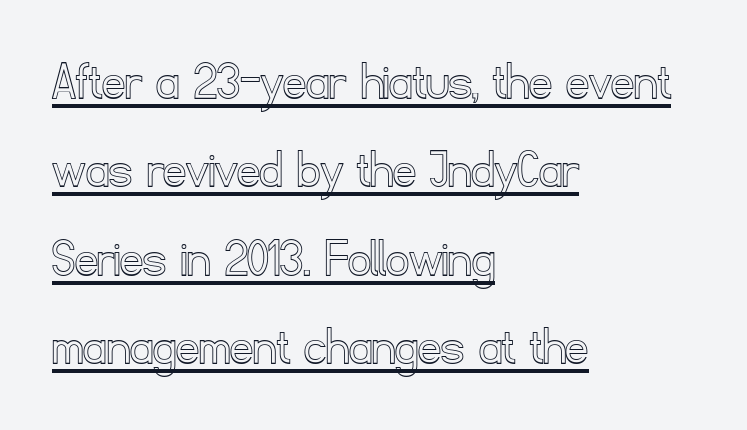
The image shows 56 px text type, upright; set left-aligned, normal line spacing (1.58x), normal letter spacing, underlined; a small x-height.
